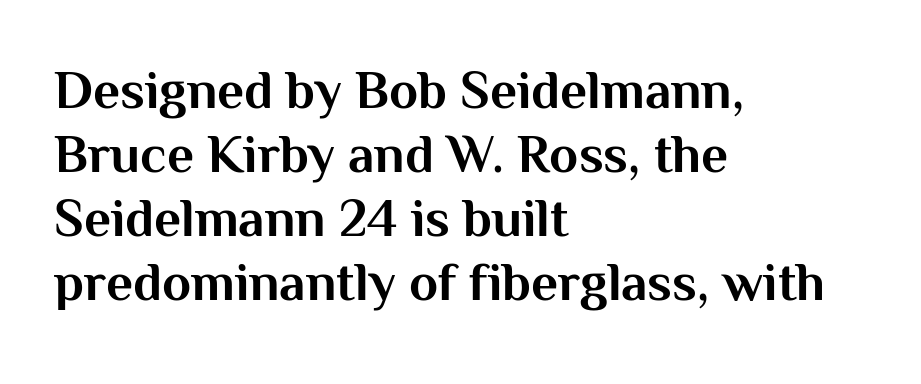
Designer's note — italics off, roman on. How are the letters spaced? Ordinarily, with no added tracking. A bare baseline throughout the passage. The paragraph has a hard left edge and a soft right edge. The letters carry no serifs — their stems end cleanly without finishing strokes.
